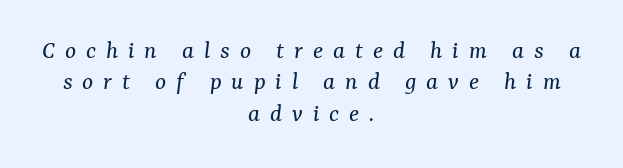
Rendered with sloped, italic letterforms. How are the letters spaced? Widely, with obvious added tracking. Is the block centered? Yes — each line is placed symmetrically about the middle. The zone under the glyphs is completely vacant. Weight: regular or lighter.
